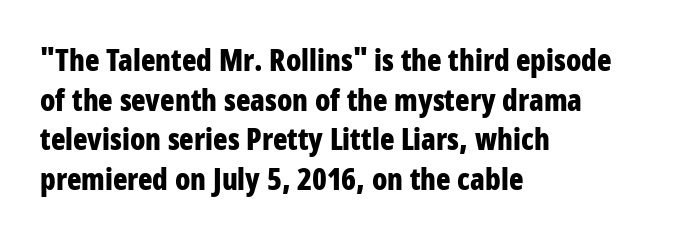
The image shows 30 px bold, condensed sans-serif type, upright; set left-aligned, normal line spacing (1.32x), normal letter spacing, not underlined; low stroke contrast and a large x-height.
